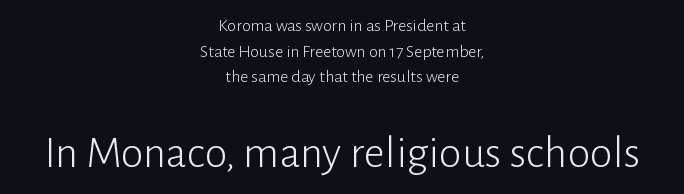
{"serif": "no", "italic": "no", "bold": "no", "weight": "light", "width": "normal", "stroke_contrast": "low", "x_height": "medium", "monospaced": "no", "underline": "no", "align": "center", "line_spacing": "normal", "line_spacing_ratio": 1.43, "letter_spacing": "normal", "letter_spacing_em": 0.0, "larger_block": "second", "size_ratio": 2.56, "glyph_px": 46}
